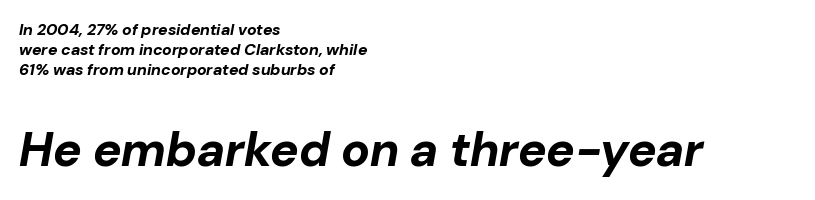
{"italic": "yes", "lean": "right", "slant_degrees": 10, "bold": "yes", "weight": "bold", "width": "normal", "stroke_contrast": "low", "x_height": "medium", "monospaced": "no", "underline": "no", "align": "left", "line_spacing": "normal", "line_spacing_ratio": 1.26, "letter_spacing": "normal", "letter_spacing_em": 0.0, "larger_block": "second", "size_ratio": 3.0, "glyph_px": 48}
